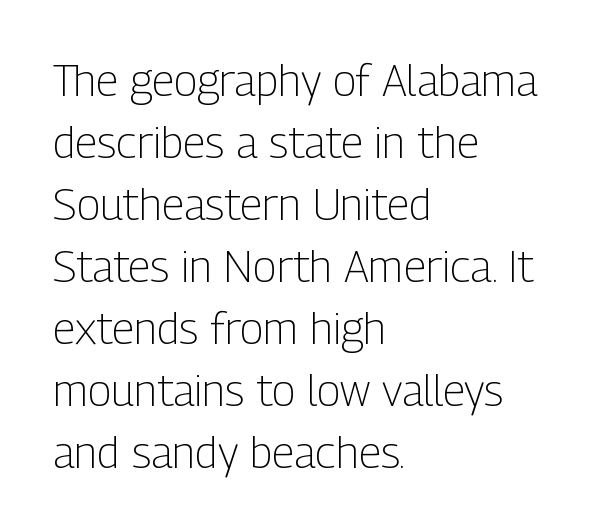
Q: Is the text bold? A: No.
Q: Is the text italic (slanted)? A: No, it is upright.
Q: Is the typeface a serif or a sans-serif typeface? A: Sans-serif.
Q: Is the text underlined? A: No.
Q: How is the paragraph aligned? A: Left-aligned.
Q: Is the spacing between letters normal or unusually wide? A: Normal.
Q: Is the spacing between lines tight, normal or loose? A: Normal.
Q: Width (condensed, normal, or wide)? A: Condensed.
Q: Stroke contrast? A: Low.
Q: x-height? A: Medium.
Q: Monospaced? A: No.
